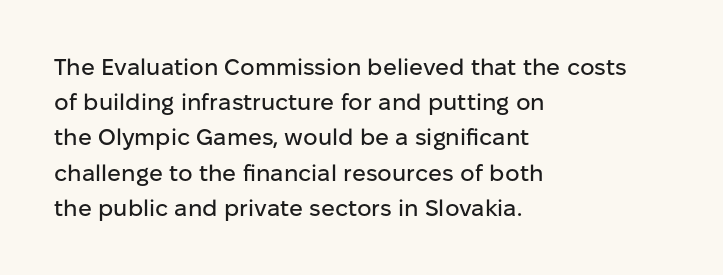
The image shows 23 px text type, upright; set left-aligned, normal line spacing (1.53x), normal letter spacing, not underlined.
